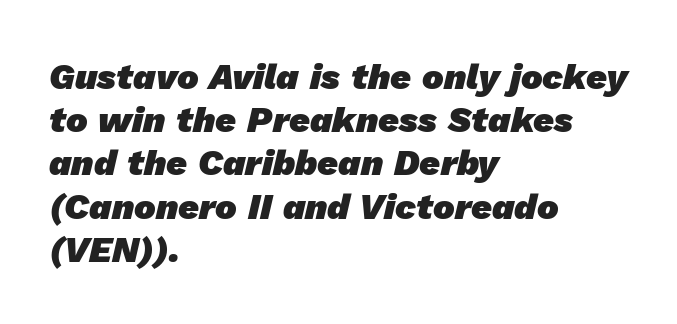
The image shows 36 px heavy sans-serif type; set left-aligned, line spacing 1.2x, normal letter spacing, not underlined; low stroke contrast and a medium x-height.
